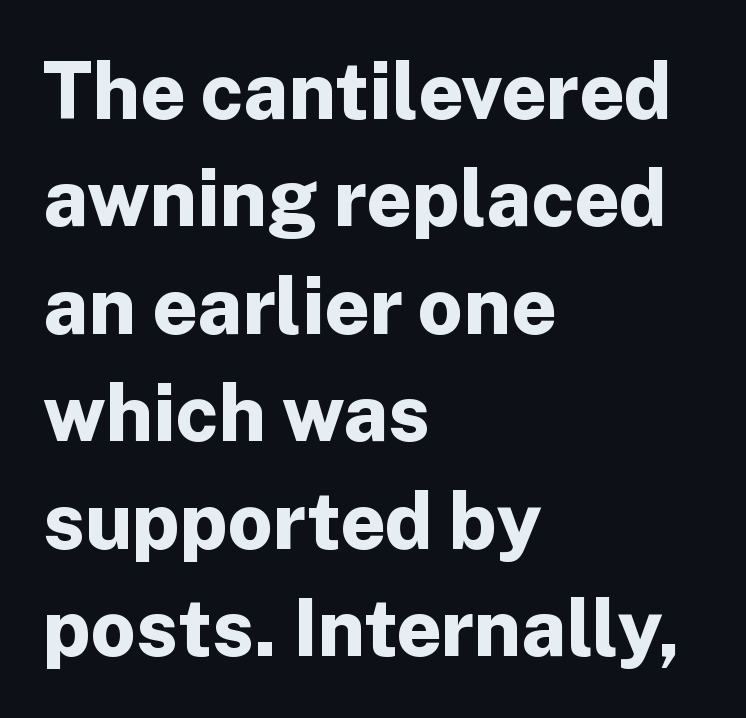
The image shows 79 px bold sans-serif type, upright; set left-aligned, normal line spacing (1.36x), normal letter spacing, not underlined; low stroke contrast and a medium x-height.
